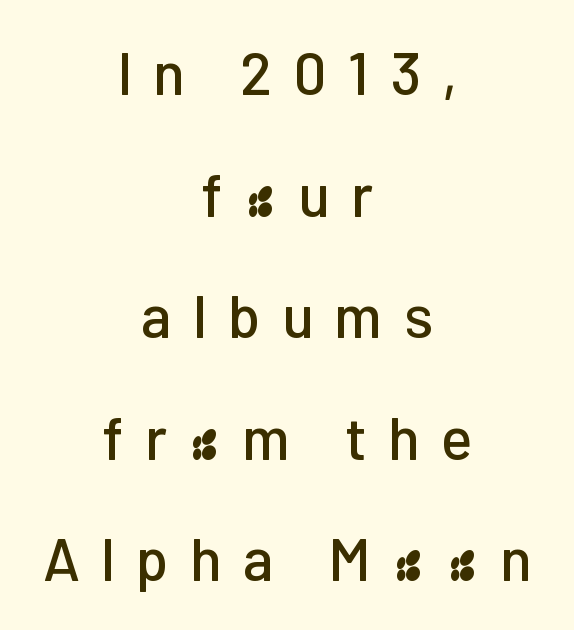
The image shows 59 px sans-serif type, upright; set centered, loose line spacing (2.06x), unusually wide letter spacing (+0.36 em), not underlined; low stroke contrast and a medium x-height.
